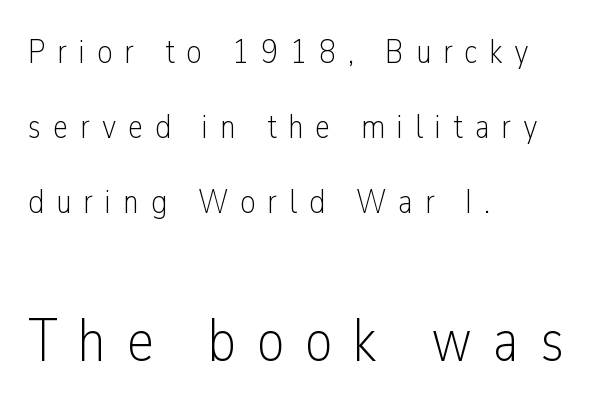
{"serif": "no", "italic": "no", "bold": "no", "weight": "light", "width": "condensed", "stroke_contrast": "low", "x_height": "medium", "monospaced": "no", "underline": "no", "align": "left", "line_spacing": "loose", "line_spacing_ratio": 2.2, "letter_spacing": "wide", "letter_spacing_em": 0.35, "larger_block": "second", "size_ratio": 1.76, "glyph_px": 60}
